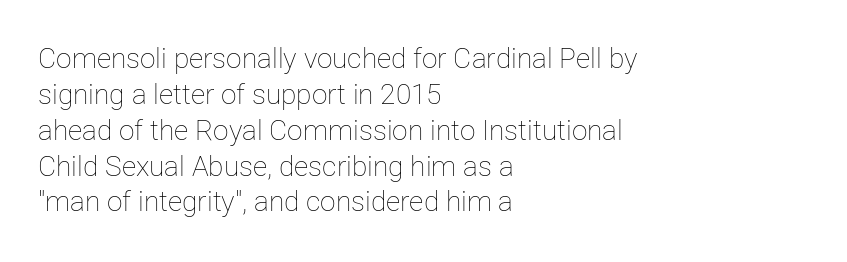
Bare-footed words on every line. Italic? Not at all — the glyphs are vertical. Short and long lines alike share a common starting point at left. Ink coverage per letter is moderate at most.
